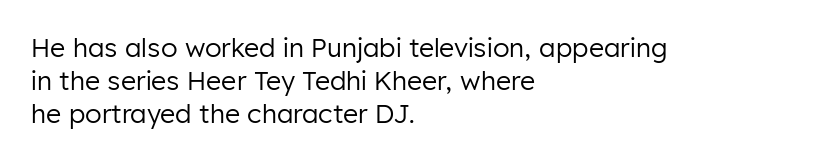
Check the space under the baseline: it is left empty. Posture: upright roman. Is the type heavy? It reads as light-to-regular instead. One-word summary of the alignment: left. The line-height multiplier appears to be the usual default.
